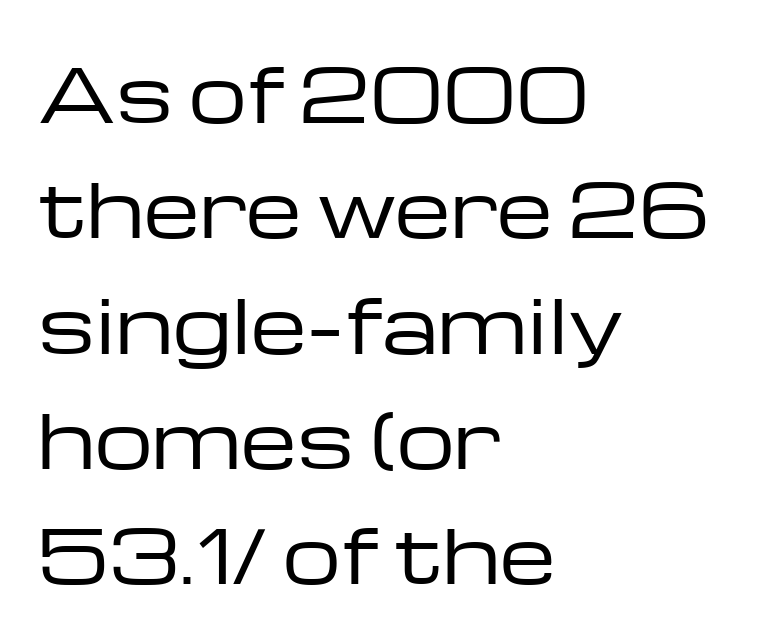
Q: Is the text bold? A: No.
Q: Is the text italic (slanted)? A: No, it is upright.
Q: Is the typeface a serif or a sans-serif typeface? A: Sans-serif.
Q: Is the text underlined? A: No.
Q: How is the paragraph aligned? A: Left-aligned.
Q: Is the spacing between letters normal or unusually wide? A: Normal.
Q: Is the spacing between lines tight, normal or loose? A: Normal.
Q: Width (condensed, normal, or wide)? A: Wide.
Q: Stroke contrast? A: Low.
Q: x-height? A: Medium.
Q: Monospaced? A: No.
